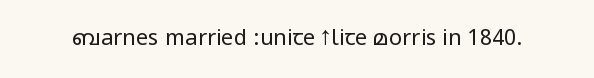
Q: Is the text bold? A: No.
Q: Is the text italic (slanted)? A: No, it is upright.
Q: Is the text underlined? A: No.
Q: Is the spacing between letters normal or unusually wide? A: Normal.
